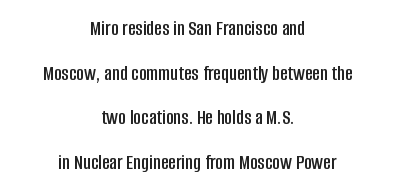
{"italic": "no", "underline": "no", "align": "center", "line_spacing": "loose", "line_spacing_ratio": 2.13, "letter_spacing": "normal", "letter_spacing_em": 0.0, "glyph_px": 21}
